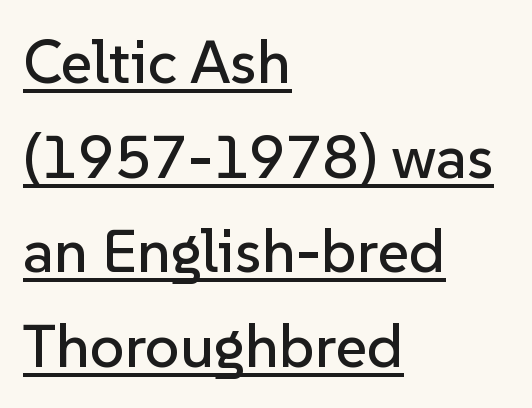
Q: Is the text italic (slanted)? A: No, it is upright.
Q: Is the typeface a serif or a sans-serif typeface? A: Sans-serif.
Q: Is the text underlined? A: Yes.
Q: How is the paragraph aligned? A: Left-aligned.
Q: Is the spacing between letters normal or unusually wide? A: Normal.
Q: Is the spacing between lines tight, normal or loose? A: Normal.
Q: Width (condensed, normal, or wide)? A: Normal.
Q: Stroke contrast? A: Low.
Q: x-height? A: Medium.
Q: Monospaced? A: No.
